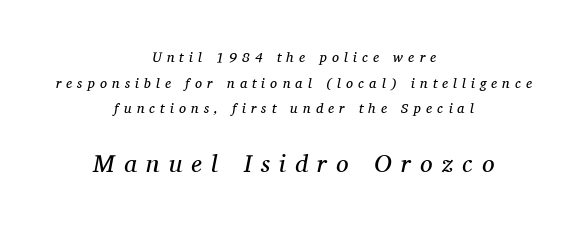
The image shows 25 px text type, italic (leaning right); set centered, line spacing 1.83x, unusually wide letter spacing (+0.37 em), not underlined; the second (bottom) block is 1.79x larger.
